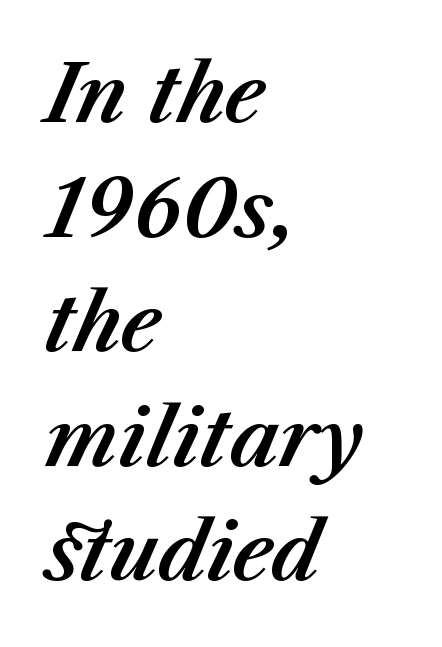
Q: Is the text italic (slanted)? A: Yes, it leans right by about 23 degrees.
Q: Is the text underlined? A: No.
Q: How is the paragraph aligned? A: Left-aligned.
Q: Is the spacing between letters normal or unusually wide? A: Normal.
Q: Is the spacing between lines tight, normal or loose? A: Normal.
Q: Width (condensed, normal, or wide)? A: Normal.
Q: Stroke contrast? A: Medium.
Q: x-height? A: Medium.
Q: Monospaced? A: No.
